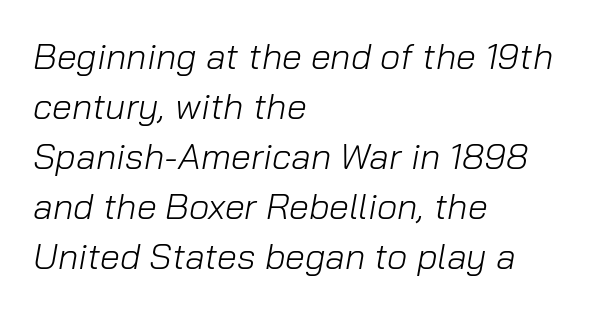
The image shows 36 px light type, italic (leaning right); set left-aligned, normal line spacing (1.39x), normal letter spacing, not underlined; low stroke contrast and a medium x-height.
